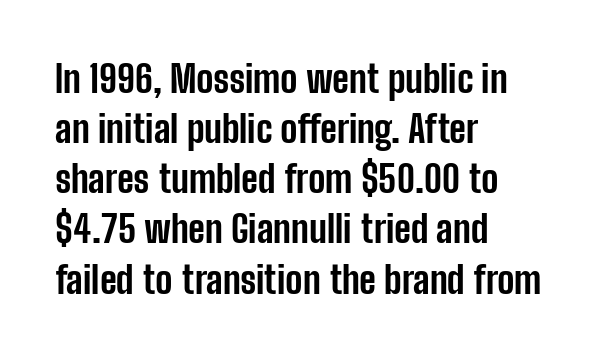
{"serif": "no", "italic": "no", "bold": "yes", "weight": "bold", "width": "condensed", "stroke_contrast": "low", "x_height": "medium", "monospaced": "no", "underline": "no", "align": "left", "line_spacing": "normal", "line_spacing_ratio": 1.32, "letter_spacing": "normal", "letter_spacing_em": 0.0, "glyph_px": 38}
